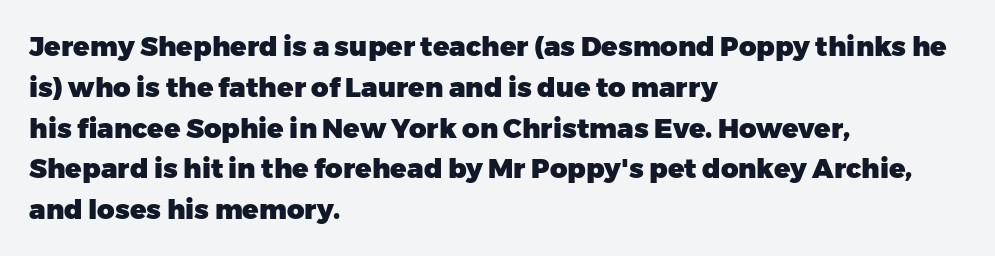
Q: Is the text bold? A: Yes.
Q: Is the text italic (slanted)? A: No, it is upright.
Q: Is the text underlined? A: No.
Q: How is the paragraph aligned? A: Left-aligned.
Q: Is the spacing between letters normal or unusually wide? A: Normal.
Q: Is the spacing between lines tight, normal or loose? A: Normal.
